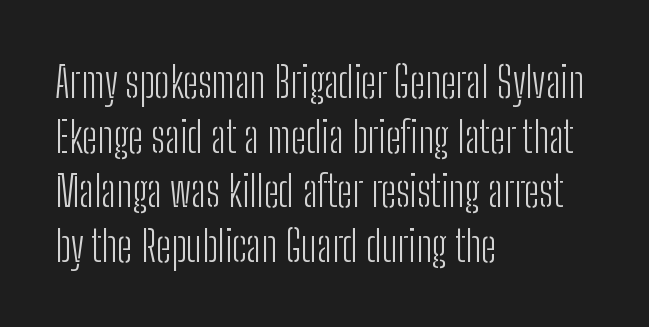
Q: Is the text bold? A: No.
Q: Is the text italic (slanted)? A: No, it is upright.
Q: Is the typeface a serif or a sans-serif typeface? A: Sans-serif.
Q: Is the text underlined? A: No.
Q: How is the paragraph aligned? A: Left-aligned.
Q: Is the spacing between letters normal or unusually wide? A: Normal.
Q: Is the spacing between lines tight, normal or loose? A: Normal.
Q: Width (condensed, normal, or wide)? A: Condensed.
Q: Stroke contrast? A: Low.
Q: x-height? A: Medium.
Q: Monospaced? A: No.
